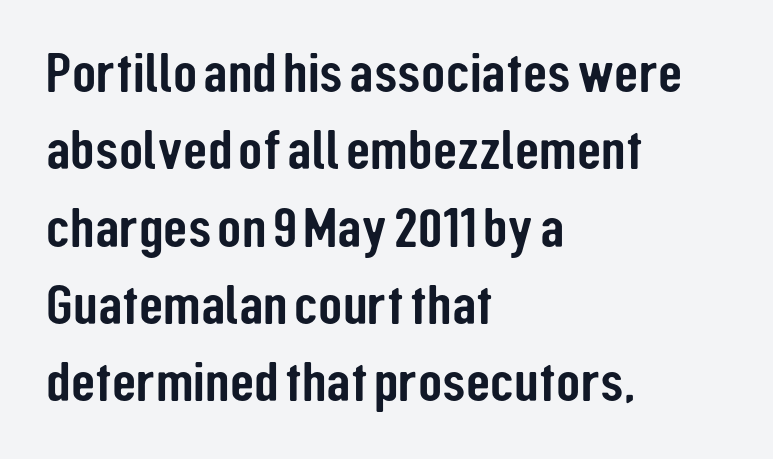
The image shows 56 px condensed sans-serif type, upright; set left-aligned, normal line spacing (1.38x), normal letter spacing, not underlined; low stroke contrast and a medium x-height.
